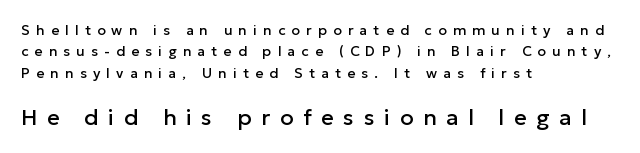
Q: Is the text italic (slanted)? A: No, it is upright.
Q: Is the text underlined? A: No.
Q: How is the paragraph aligned? A: Left-aligned.
Q: Is the spacing between letters normal or unusually wide? A: Unusually wide.
Q: Is the spacing between lines tight, normal or loose? A: Normal.
Q: Which block of text is set in a larger size, the first (top) or the second (bottom)? A: The second (bottom) one.
